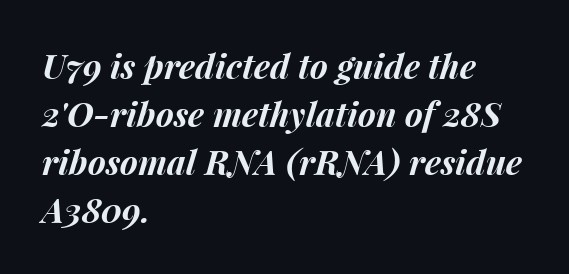
The image shows 34 px bold type, italic (leaning right); set left-aligned, normal line spacing (1.41x), normal letter spacing, not underlined; medium stroke contrast and a medium x-height.
